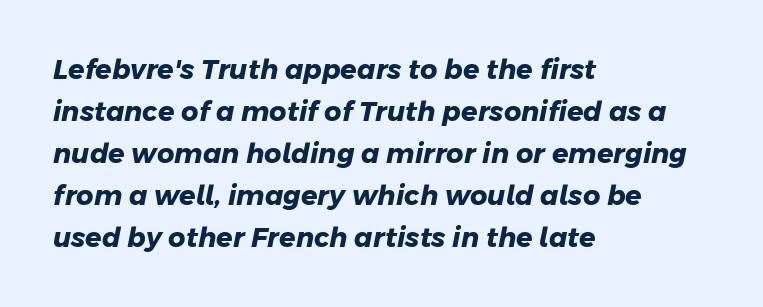
The image shows 27 px bold type; set left-aligned, normal line spacing (1.56x), normal letter spacing, not underlined.
